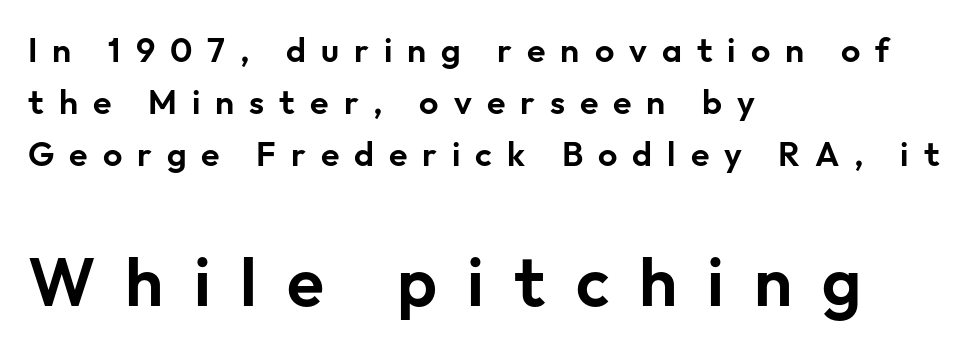
The passage shown is typed in a proportional face where columns would drift. The strip under each line holds only bare page. Look at the bottom of the vertical strokes: they stop flat, with no serifs. The rendering enlarges the type as you move from the upper chunk to the lower. Left-aligned paragraph, ragged on the right. How would I describe the line gaps? Plain and ordinary.
